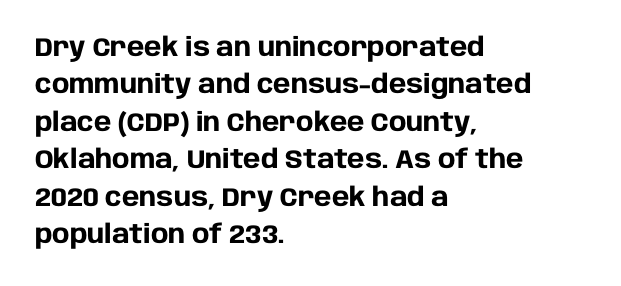
Q: Is the text bold? A: Yes.
Q: Is the text italic (slanted)? A: No, it is upright.
Q: Is the text underlined? A: No.
Q: How is the paragraph aligned? A: Left-aligned.
Q: Is the spacing between letters normal or unusually wide? A: Normal.
Q: Is the spacing between lines tight, normal or loose? A: Normal.
